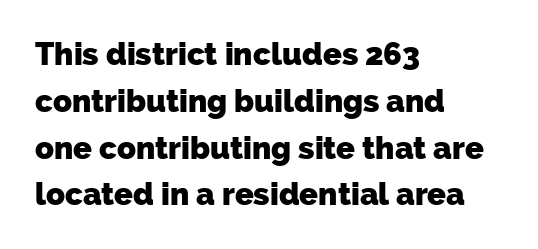
Is the block centered? No — it sits flush against the left margin. This rendering features lettering with no underline. Looks like regular typesetting: each glyph gets only the width it needs. I'd describe the lettering as bold — thick and assertive.
